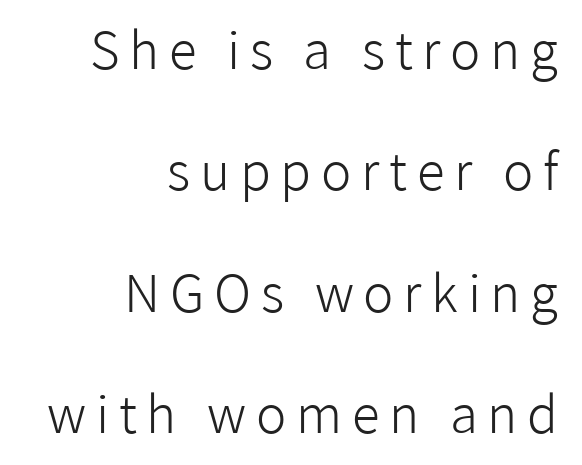
The image shows 51 px light sans-serif type, upright; set right-aligned, loose line spacing (2.38x), not underlined; low stroke contrast and a medium x-height.
